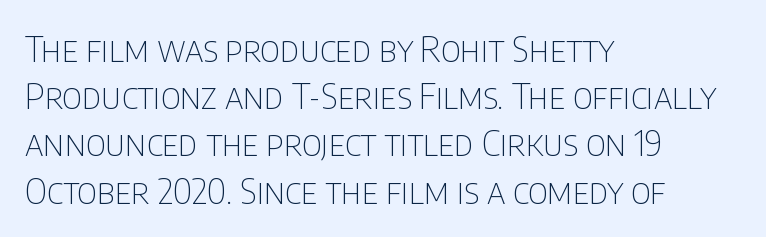
The image shows 35 px thin, condensed sans-serif type, upright; set left-aligned, normal line spacing (1.35x), normal letter spacing, not underlined; low stroke contrast and a large x-height.
